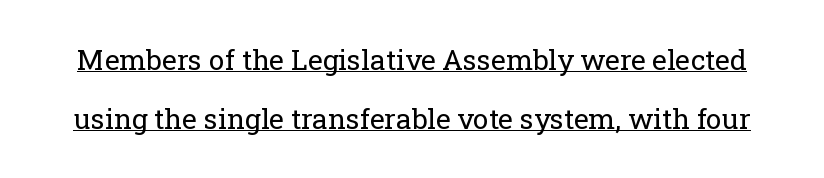
Q: Is the text bold? A: No.
Q: Is the text italic (slanted)? A: No, it is upright.
Q: Is the typeface a serif or a sans-serif typeface? A: Serif.
Q: Is the text underlined? A: Yes.
Q: Is the spacing between letters normal or unusually wide? A: Normal.
Q: Is the spacing between lines tight, normal or loose? A: Loose.
Q: Width (condensed, normal, or wide)? A: Normal.
Q: Stroke contrast? A: Low.
Q: x-height? A: Medium.
Q: Monospaced? A: No.
